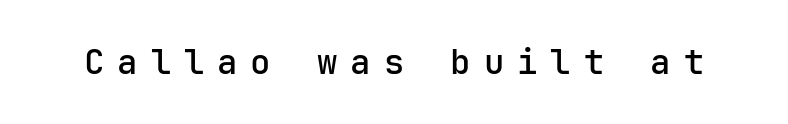
{"serif": "no", "italic": "no", "width": "normal", "stroke_contrast": "low", "x_height": "medium", "monospaced": "yes", "underline": "no", "letter_spacing": "wide", "letter_spacing_em": 0.38, "glyph_px": 34}
